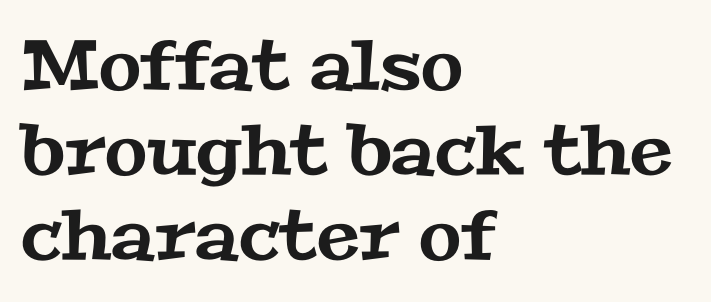
{"serif": "yes", "width": "wide", "stroke_contrast": "medium", "x_height": "medium", "monospaced": "no", "underline": "no", "align": "left", "line_spacing_ratio": 1.23, "letter_spacing": "normal", "letter_spacing_em": 0.0, "glyph_px": 69}
